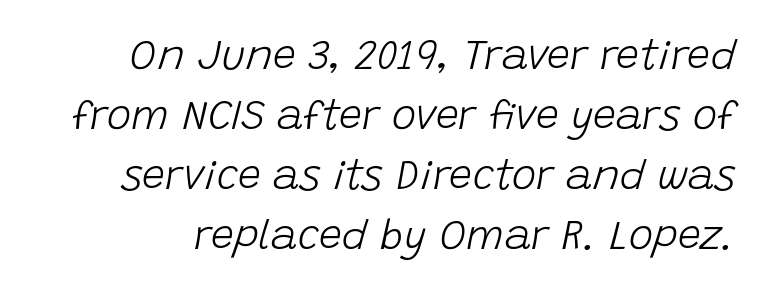
{"italic": "yes", "lean": "right", "slant_degrees": 15, "bold": "no", "weight": "light", "width": "normal", "stroke_contrast": "low", "x_height": "large", "monospaced": "no", "underline": "no", "line_spacing": "normal", "line_spacing_ratio": 1.46, "letter_spacing": "normal", "letter_spacing_em": 0.0, "glyph_px": 41}
